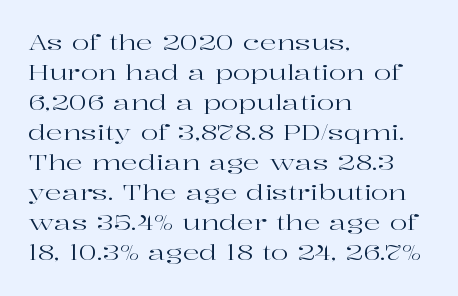
{"italic": "no", "bold": "no", "underline": "no", "align": "left", "line_spacing": "normal", "line_spacing_ratio": 1.43, "letter_spacing": "normal", "letter_spacing_em": 0.0, "glyph_px": 21}
